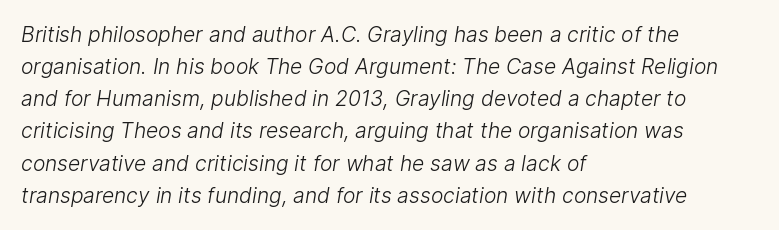
How would I describe the line gaps? Plain and ordinary. Default kerning and tracking; the words read as compact shapes. The space directly below the letters is spotless. The ragged edge is on the right, which tells us the setting is flush left. Stems here are at most as thick as an everyday book face.
